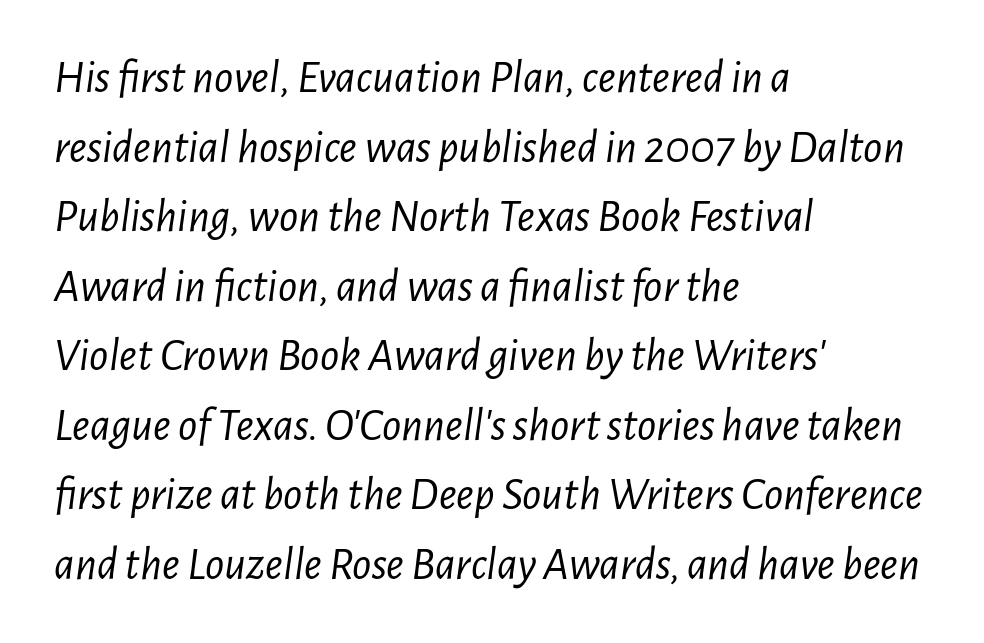
Q: Is the text bold? A: No.
Q: Is the text italic (slanted)? A: Yes, it leans right by about 7 degrees.
Q: Is the text underlined? A: No.
Q: How is the paragraph aligned? A: Left-aligned.
Q: Is the spacing between letters normal or unusually wide? A: Normal.
Q: Is the spacing between lines tight, normal or loose? A: Normal.
Q: Width (condensed, normal, or wide)? A: Condensed.
Q: Stroke contrast? A: Low.
Q: x-height? A: Medium.
Q: Monospaced? A: No.
